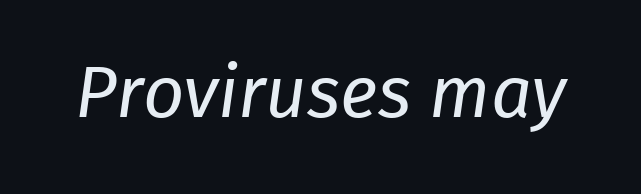
The image shows 72 px regular-weight type, italic (leaning right); set normal letter spacing, not underlined; low stroke contrast and a medium x-height.
